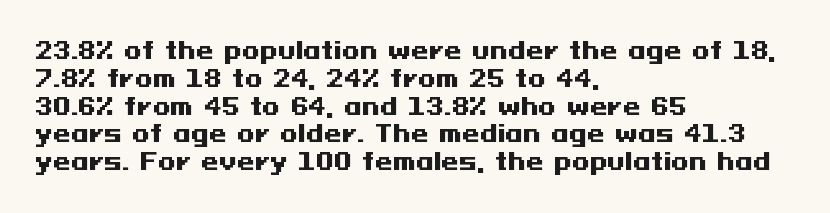
Short and long lines alike share a common starting point at left. Unlike italic type, these characters show no tilt at all. The passage shown is emphatically bold. The face used here is rendered with its standard letterfit. The space beneath each line is pristine and unruled.
